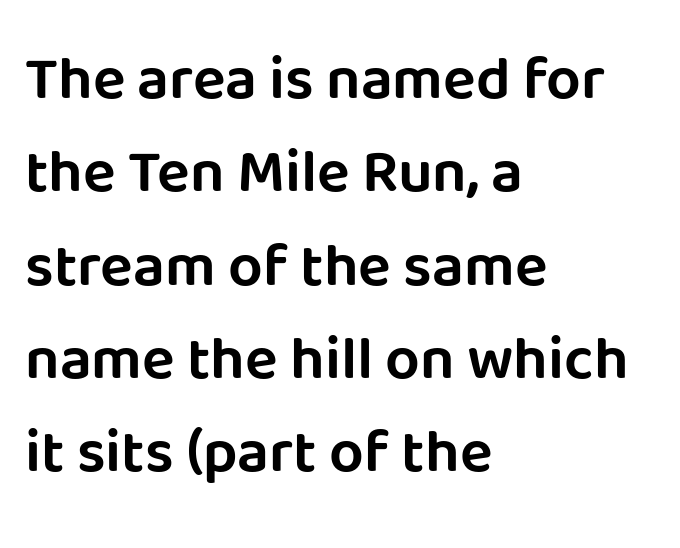
The image shows 61 px sans-serif type, upright; set left-aligned, normal line spacing (1.53x), normal letter spacing, not underlined; low stroke contrast and a large x-height.
